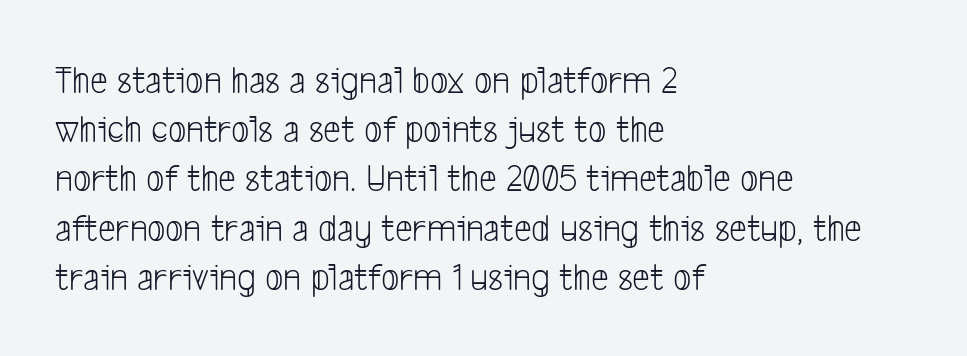
Q: Is the text bold? A: No.
Q: Is the typeface a serif or a sans-serif typeface? A: Sans-serif.
Q: Is the text underlined? A: No.
Q: How is the paragraph aligned? A: Left-aligned.
Q: Is the spacing between letters normal or unusually wide? A: Normal.
Q: Width (condensed, normal, or wide)? A: Condensed.
Q: Stroke contrast? A: Low.
Q: x-height? A: Medium.
Q: Monospaced? A: No.
